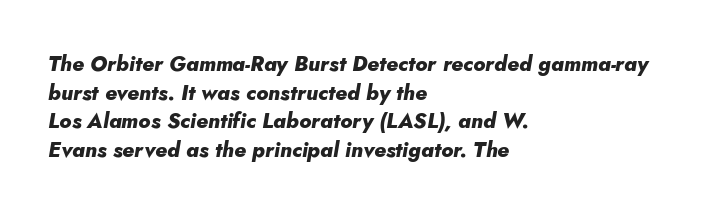
{"italic": "yes", "lean": "right", "slant_degrees": 5, "bold": "yes", "underline": "no", "align": "left", "line_spacing": "normal", "line_spacing_ratio": 1.36, "letter_spacing": "normal", "letter_spacing_em": 0.0, "glyph_px": 21}
